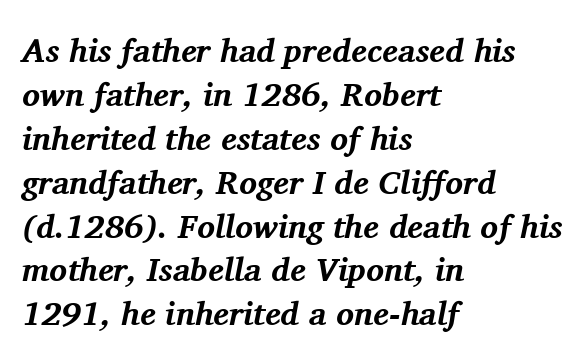
Q: Is the text bold? A: Yes.
Q: Is the text italic (slanted)? A: Yes, it leans right by about 11 degrees.
Q: Is the typeface a serif or a sans-serif typeface? A: Serif.
Q: Is the text underlined? A: No.
Q: How is the paragraph aligned? A: Left-aligned.
Q: Is the spacing between letters normal or unusually wide? A: Normal.
Q: Is the spacing between lines tight, normal or loose? A: Normal.
Q: Width (condensed, normal, or wide)? A: Normal.
Q: Stroke contrast? A: Medium.
Q: x-height? A: Medium.
Q: Monospaced? A: No.
